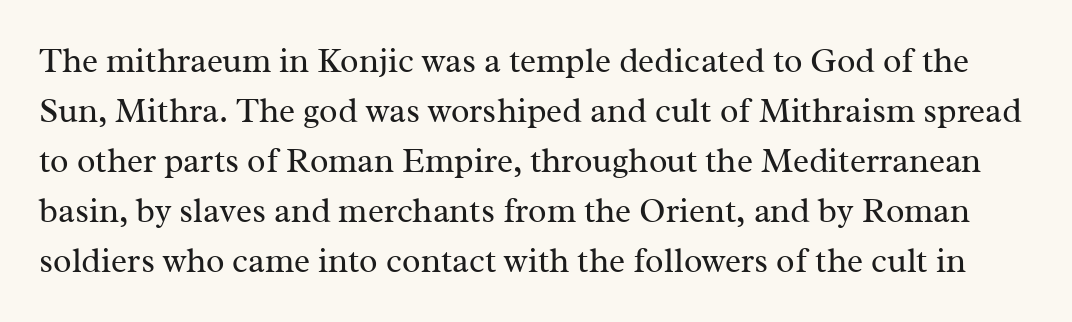
These lines keep a tight, regular rhythm from letter to letter. Do the characters align in a grid? No, the font is proportional. The axis of the letterforms is exactly vertical. Baseline-to-baseline distance is the conventional proportion of letter height. Underline: absent.
